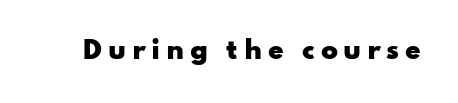
Q: Is the text bold? A: Yes.
Q: Is the text italic (slanted)? A: No, it is upright.
Q: Is the text underlined? A: No.
Q: Is the spacing between letters normal or unusually wide? A: Unusually wide.
